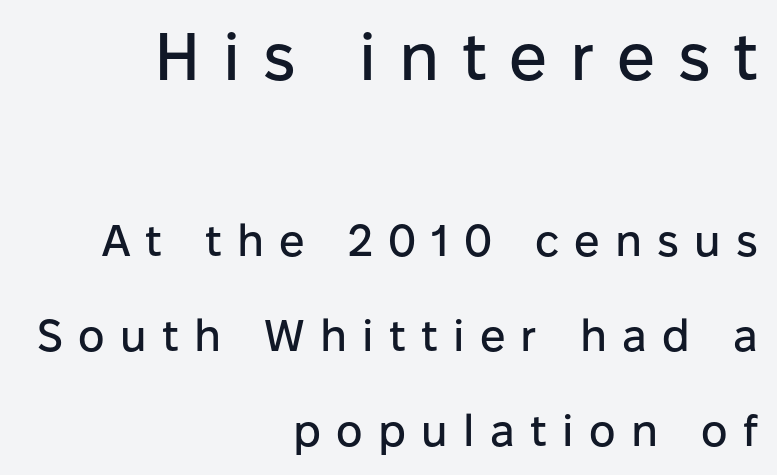
Caption: expanded tracking, letters set apart. Note the varied advance widths — an 'i' is clearly narrower than an 'm'. Posture: straight, roman, zero tilt. The setting favours the right margin, as signatures and pull-quotes sometimes do. Lines of text with bare space underneath. The more generous point size was reserved for the upper chunk.
